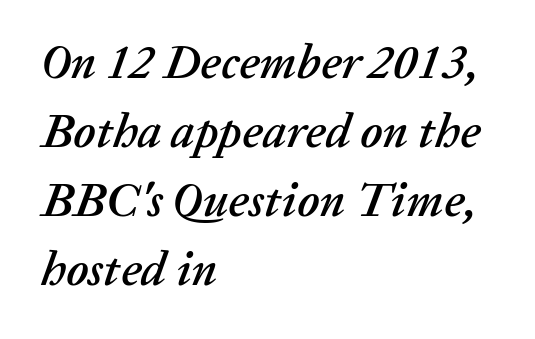
Q: Is the text italic (slanted)? A: Yes, it leans right by about 20 degrees.
Q: Is the text underlined? A: No.
Q: How is the paragraph aligned? A: Left-aligned.
Q: Is the spacing between letters normal or unusually wide? A: Normal.
Q: Is the spacing between lines tight, normal or loose? A: Normal.
Q: Width (condensed, normal, or wide)? A: Normal.
Q: Stroke contrast? A: Low.
Q: x-height? A: Medium.
Q: Monospaced? A: No.
